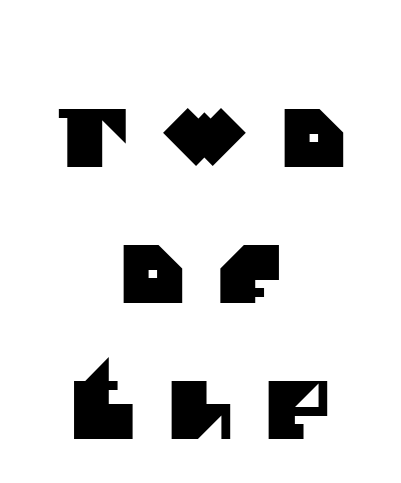
{"serif": "no", "width": "normal", "stroke_contrast": "medium", "x_height": "large", "monospaced": "no", "underline": "no", "align": "center", "line_spacing": "normal", "line_spacing_ratio": 1.7, "letter_spacing": "wide", "letter_spacing_em": 0.4, "glyph_px": 80}
